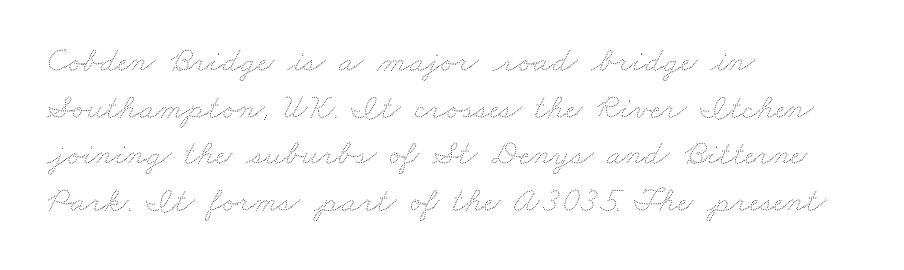
The image shows 35 px thin, wide type; set left-aligned, normal line spacing (1.33x), normal letter spacing, not underlined; medium stroke contrast and a small x-height.
